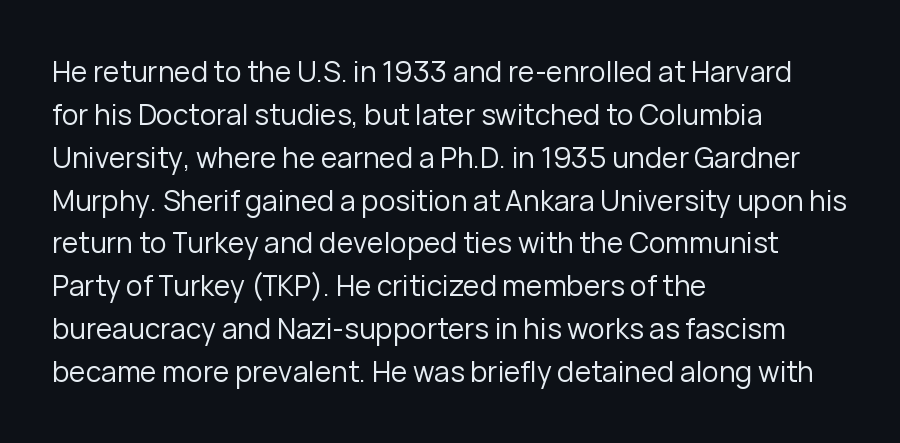
Q: Is the text bold? A: No.
Q: Is the text italic (slanted)? A: No, it is upright.
Q: Is the typeface a serif or a sans-serif typeface? A: Sans-serif.
Q: Is the text underlined? A: No.
Q: How is the paragraph aligned? A: Left-aligned.
Q: Is the spacing between letters normal or unusually wide? A: Normal.
Q: Is the spacing between lines tight, normal or loose? A: Normal.
Q: Width (condensed, normal, or wide)? A: Normal.
Q: Stroke contrast? A: Low.
Q: x-height? A: Medium.
Q: Monospaced? A: No.
